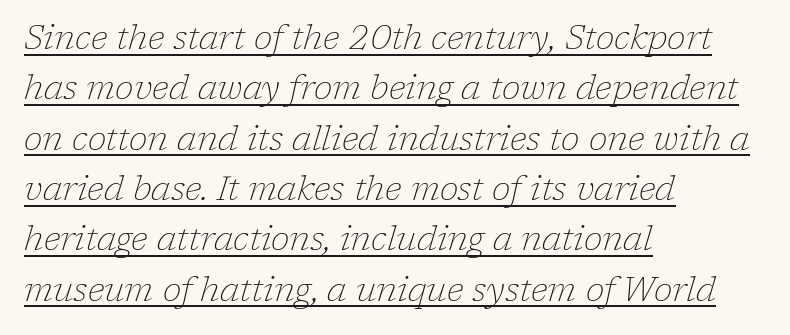
The image shows 34 px thin serif type, italic (leaning right); set left-aligned, normal line spacing (1.48x), normal letter spacing, underlined; low stroke contrast and a medium x-height.
